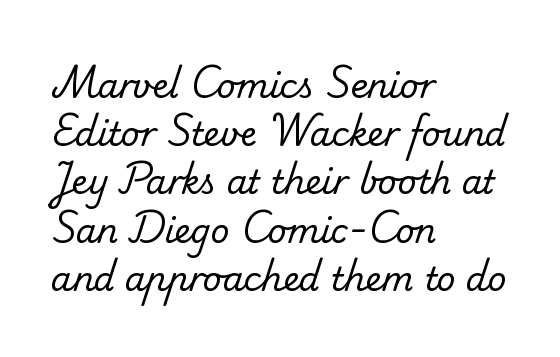
Q: Is the text bold? A: No.
Q: Is the typeface a serif or a sans-serif typeface? A: Serif.
Q: Is the text underlined? A: No.
Q: How is the paragraph aligned? A: Left-aligned.
Q: Is the spacing between letters normal or unusually wide? A: Normal.
Q: Is the spacing between lines tight, normal or loose? A: Normal.
Q: Width (condensed, normal, or wide)? A: Normal.
Q: Stroke contrast? A: Low.
Q: x-height? A: Small.
Q: Monospaced? A: No.
